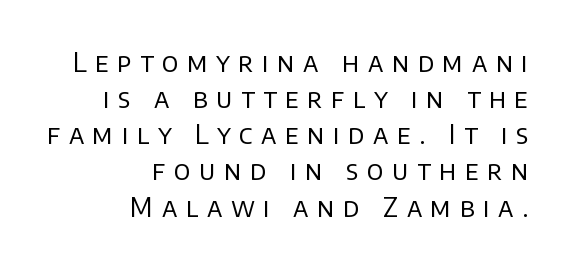
The image shows 26 px text type, upright; set right-aligned, normal line spacing (1.39x), unusually wide letter spacing (+0.33 em), not underlined.
